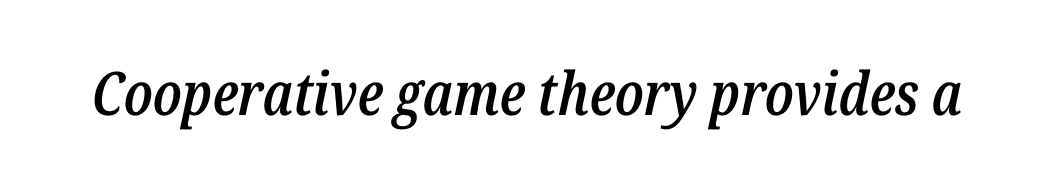
Q: Is the text bold? A: Semi-bold.
Q: Is the text italic (slanted)? A: Yes, it leans right by about 12 degrees.
Q: Is the text underlined? A: No.
Q: Is the spacing between letters normal or unusually wide? A: Normal.
Q: Width (condensed, normal, or wide)? A: Condensed.
Q: Stroke contrast? A: Low.
Q: x-height? A: Medium.
Q: Monospaced? A: No.
